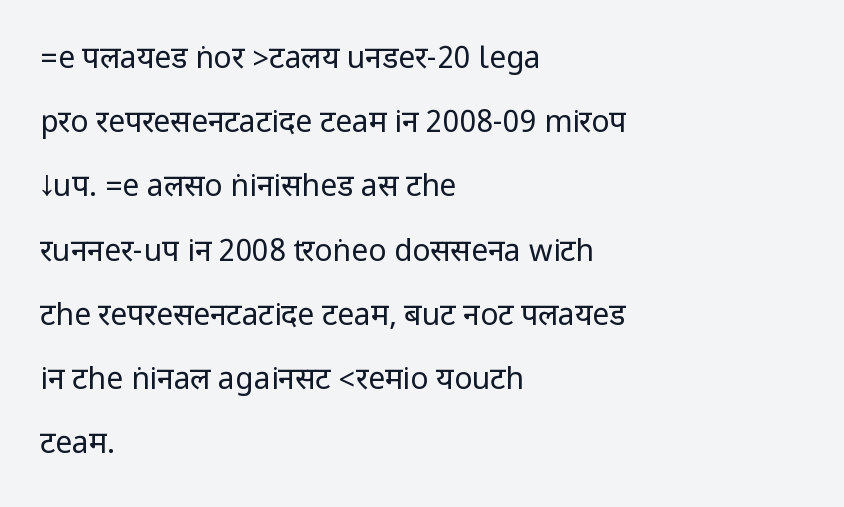
Q: Is the text bold? A: No.
Q: Is the text italic (slanted)? A: No, it is upright.
Q: Is the typeface a serif or a sans-serif typeface? A: Sans-serif.
Q: Is the text underlined? A: No.
Q: How is the paragraph aligned? A: Left-aligned.
Q: Is the spacing between letters normal or unusually wide? A: Normal.
Q: Is the spacing between lines tight, normal or loose? A: Loose.
Q: Width (condensed, normal, or wide)? A: Condensed.
Q: Stroke contrast? A: Low.
